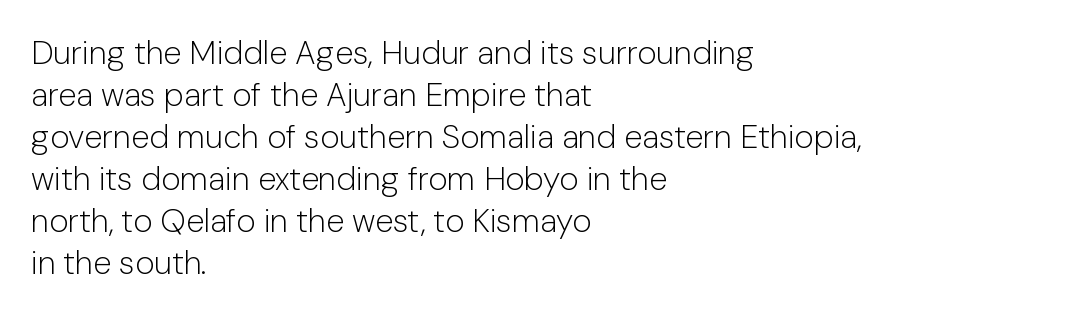
The image shows 33 px light sans-serif type, upright; set left-aligned, normal line spacing (1.27x), normal letter spacing, not underlined; low stroke contrast and a medium x-height.
